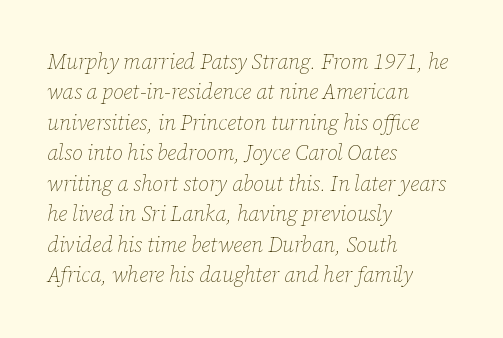
{"italic": "yes", "lean": "right", "slant_degrees": 12, "bold": "no", "underline": "no", "align": "left", "line_spacing": "normal", "line_spacing_ratio": 1.45, "letter_spacing": "normal", "letter_spacing_em": 0.0, "glyph_px": 21}
